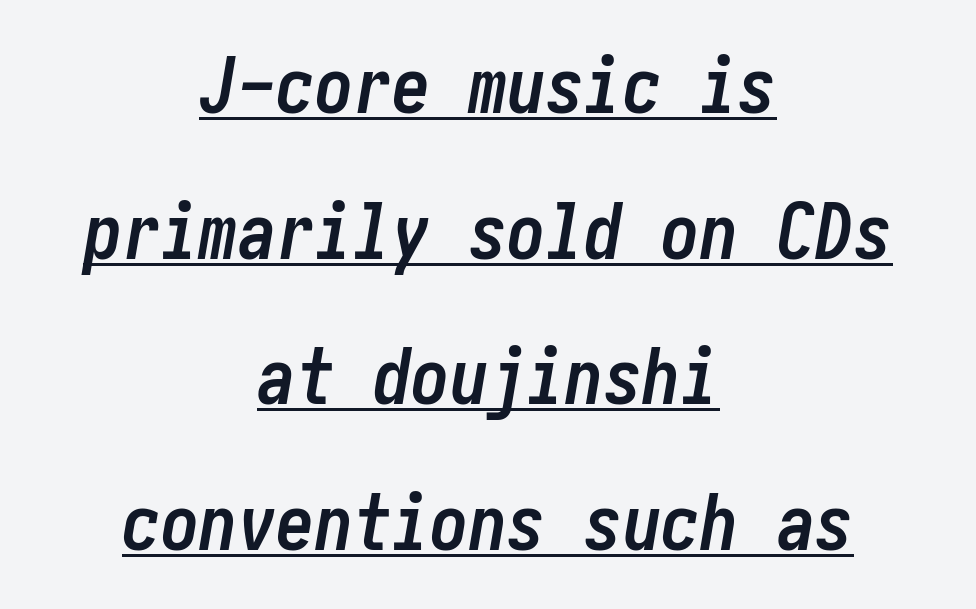
{"italic": "yes", "lean": "right", "slant_degrees": 10, "bold": "yes", "weight": "semibold", "width": "condensed", "stroke_contrast": "low", "x_height": "medium", "underline": "yes", "align": "center", "line_spacing_ratio": 1.89, "letter_spacing": "normal", "letter_spacing_em": 0.0, "glyph_px": 77}
